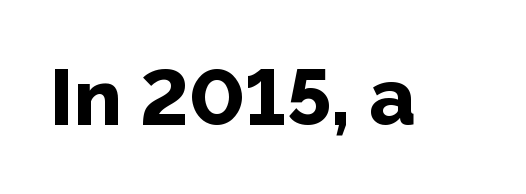
{"serif": "no", "italic": "no", "bold": "yes", "weight": "bold", "width": "normal", "stroke_contrast": "low", "x_height": "medium", "monospaced": "no", "underline": "no", "letter_spacing": "normal", "letter_spacing_em": 0.0, "glyph_px": 79}
